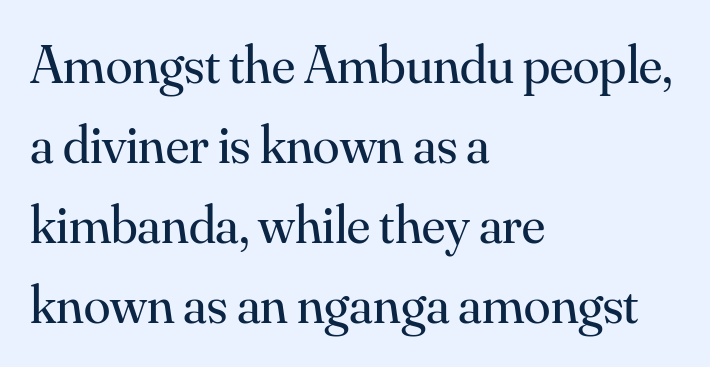
Q: Is the text bold? A: No.
Q: Is the text italic (slanted)? A: No, it is upright.
Q: Is the typeface a serif or a sans-serif typeface? A: Serif.
Q: Is the text underlined? A: No.
Q: How is the paragraph aligned? A: Left-aligned.
Q: Is the spacing between letters normal or unusually wide? A: Normal.
Q: Is the spacing between lines tight, normal or loose? A: Normal.
Q: Width (condensed, normal, or wide)? A: Normal.
Q: Stroke contrast? A: Medium.
Q: x-height? A: Small.
Q: Monospaced? A: No.
